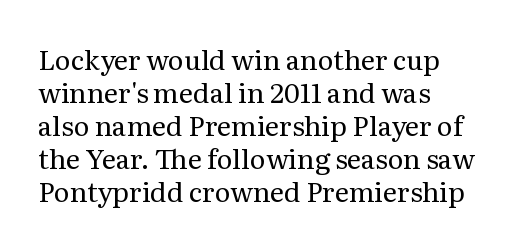
Q: Is the text bold? A: No.
Q: Is the text italic (slanted)? A: No, it is upright.
Q: Is the text underlined? A: No.
Q: How is the paragraph aligned? A: Left-aligned.
Q: Is the spacing between letters normal or unusually wide? A: Normal.
